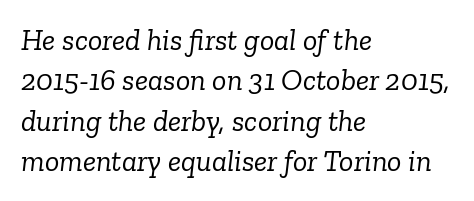
Q: Is the text bold? A: No.
Q: Is the text italic (slanted)? A: Yes, it leans right by about 6 degrees.
Q: Is the typeface a serif or a sans-serif typeface? A: Serif.
Q: Is the text underlined? A: No.
Q: How is the paragraph aligned? A: Left-aligned.
Q: Is the spacing between letters normal or unusually wide? A: Normal.
Q: Is the spacing between lines tight, normal or loose? A: Normal.
Q: Width (condensed, normal, or wide)? A: Normal.
Q: Stroke contrast? A: Low.
Q: x-height? A: Medium.
Q: Monospaced? A: No.
